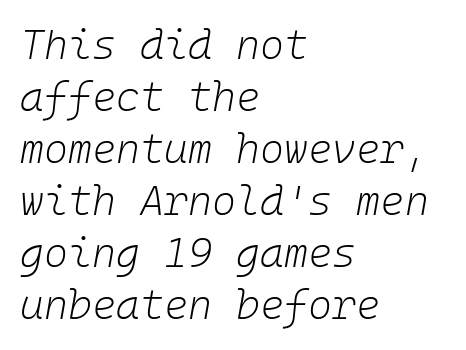
Q: Is the text bold? A: No.
Q: Is the text italic (slanted)? A: Yes, it leans right by about 10 degrees.
Q: Is the text underlined? A: No.
Q: How is the paragraph aligned? A: Left-aligned.
Q: Is the spacing between letters normal or unusually wide? A: Normal.
Q: Is the spacing between lines tight, normal or loose? A: Normal.
Q: Width (condensed, normal, or wide)? A: Normal.
Q: Stroke contrast? A: Low.
Q: x-height? A: Medium.
Q: Monospaced? A: Yes.
